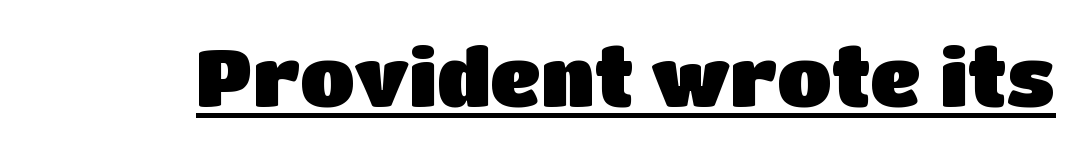
{"serif": "no", "italic": "no", "width": "normal", "stroke_contrast": "low", "x_height": "large", "monospaced": "no", "underline": "yes", "letter_spacing": "normal", "letter_spacing_em": 0.0, "glyph_px": 80}
